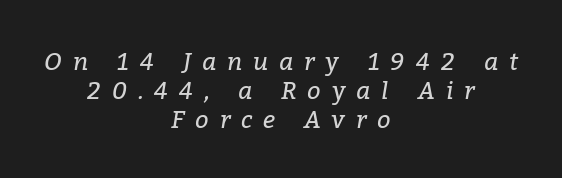
Q: Is the text bold? A: No.
Q: Is the text italic (slanted)? A: Yes, it leans right by about 9 degrees.
Q: Is the text underlined? A: No.
Q: How is the paragraph aligned? A: Centered.
Q: Is the spacing between letters normal or unusually wide? A: Unusually wide.
